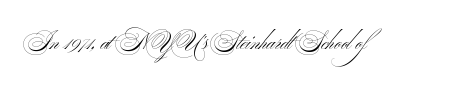
Q: Is the text bold? A: No.
Q: Is the text underlined? A: No.
Q: Is the spacing between letters normal or unusually wide? A: Normal.
